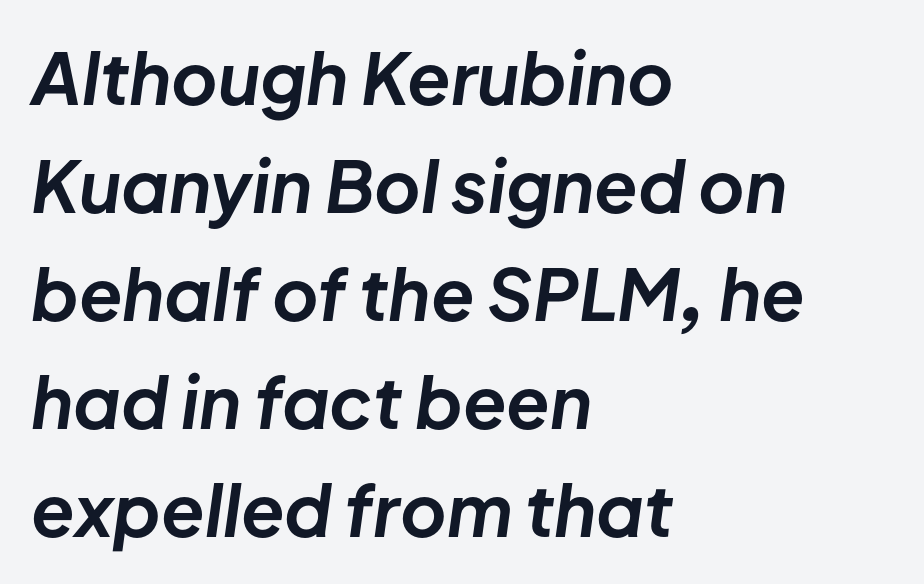
The zone under the glyphs is completely vacant. The passage shown has conventional tracking throughout. The typesetter chose a ragged-right arrangement here. The space between consecutive lines is moderate. I'd describe the lettering as bold — thick and assertive.
